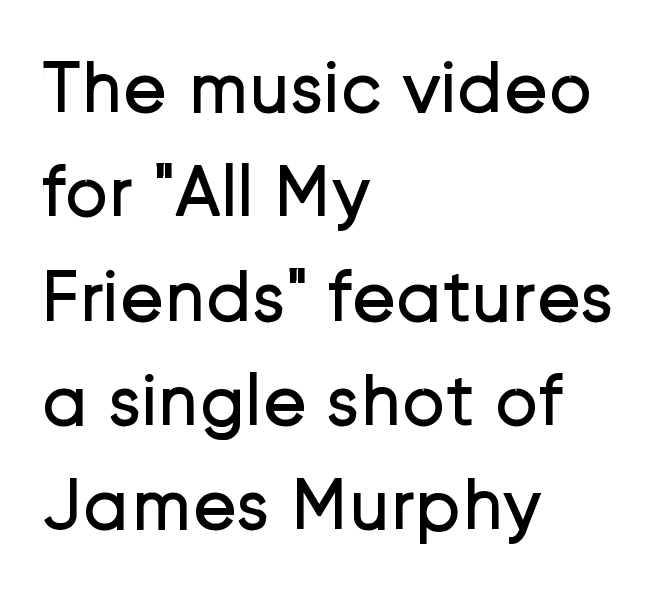
These lines are rendered in a variable-pitch font. The baseline area is clear. Stroke thickness stays within the range of a standard reading face or lighter. The rendering uses a moderate line-height, typical for paragraphs.
